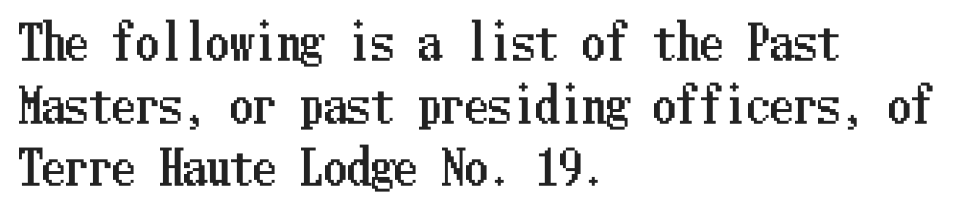
{"italic": "no", "width": "condensed", "stroke_contrast": "low", "x_height": "medium", "underline": "no", "align": "left", "line_spacing": "normal", "line_spacing_ratio": 1.33, "letter_spacing": "normal", "letter_spacing_em": 0.0, "glyph_px": 47}
